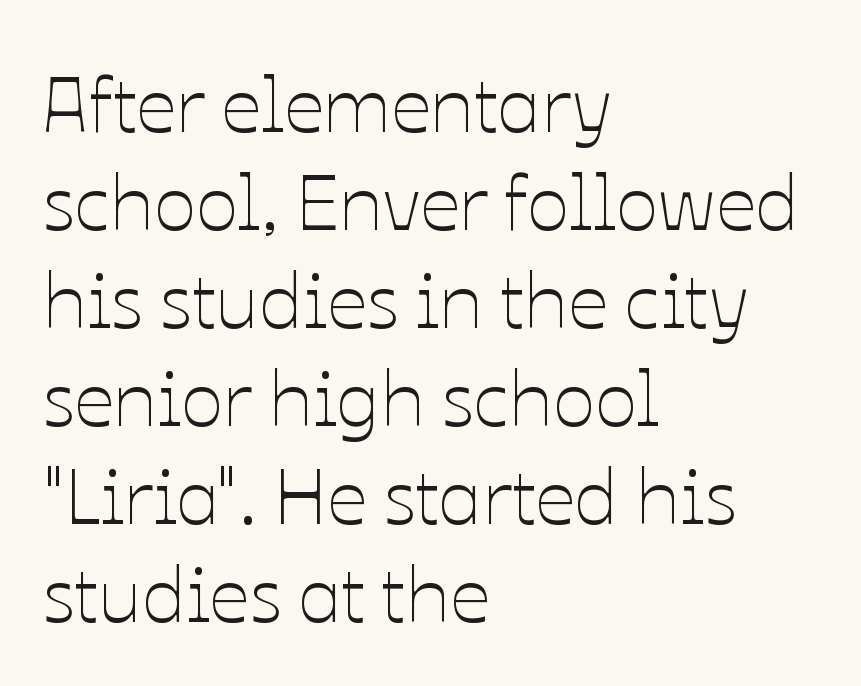
Q: Is the text bold? A: No.
Q: Is the text italic (slanted)? A: No, it is upright.
Q: Is the text underlined? A: No.
Q: How is the paragraph aligned? A: Left-aligned.
Q: Is the spacing between letters normal or unusually wide? A: Normal.
Q: Width (condensed, normal, or wide)? A: Normal.
Q: Stroke contrast? A: Low.
Q: x-height? A: Medium.
Q: Monospaced? A: No.
